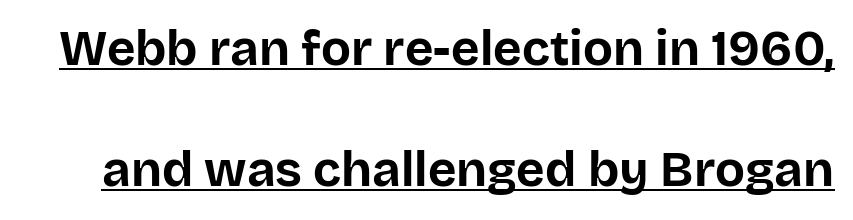
The image shows 49 px bold sans-serif type, upright; set loose line spacing (2.47x), normal letter spacing, underlined; low stroke contrast and a large x-height.
